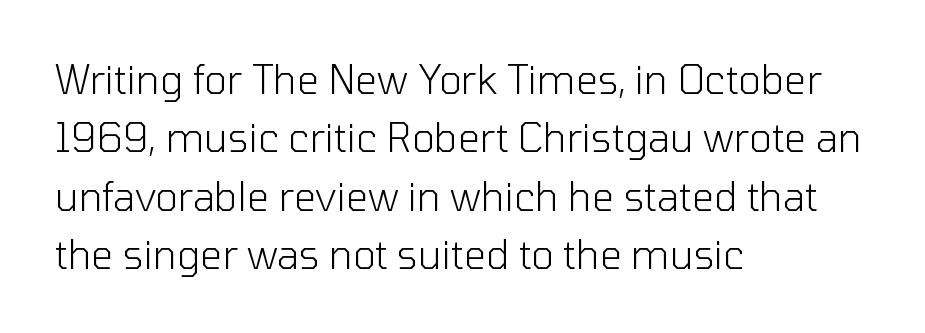
{"serif": "no", "italic": "no", "bold": "no", "weight": "light", "width": "normal", "stroke_contrast": "low", "x_height": "medium", "monospaced": "no", "underline": "no", "align": "left", "line_spacing": "normal", "line_spacing_ratio": 1.5, "letter_spacing": "normal", "letter_spacing_em": 0.0, "glyph_px": 39}
